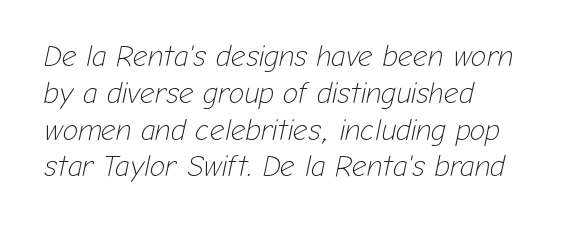
Teacher's note: observe the even left margin — that is flush-left alignment. Rendered with sloped, italic letterforms. No extra ink here — the face is not bold. Compared with typical body copy, the letter spacing here is the same. One glance says typical: line gaps are just what's usual.
